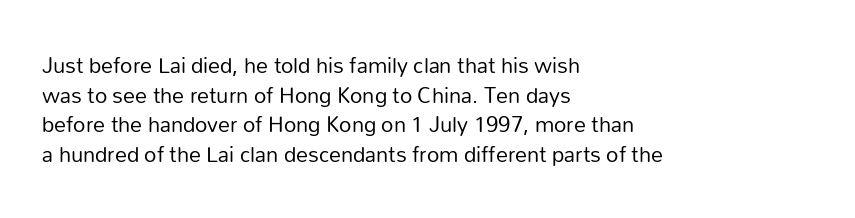
Q: Is the text bold? A: No.
Q: Is the text italic (slanted)? A: No, it is upright.
Q: Is the text underlined? A: No.
Q: How is the paragraph aligned? A: Left-aligned.
Q: Is the spacing between letters normal or unusually wide? A: Normal.
